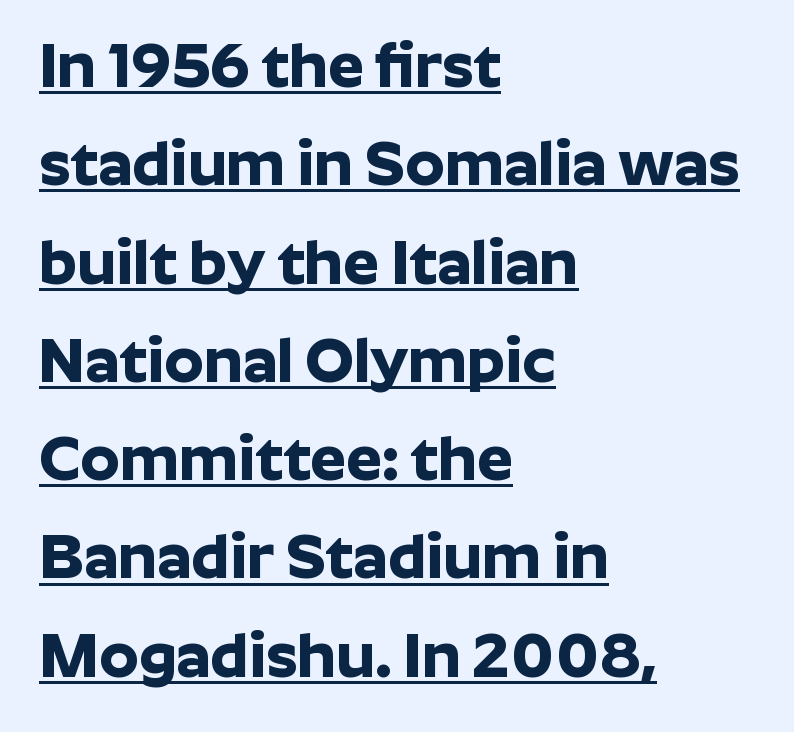
Typeset ragged right — the left edge is the straight one. Does the lettering tilt? It doesn't — this is upright. The typesetting leans heavy: a genuine bold. Summary of vertical rhythm: regular, with standard interline spacing. This sample has the flowing, uneven cadence of proportional lettering. There is no visible air inserted between adjacent glyphs.
